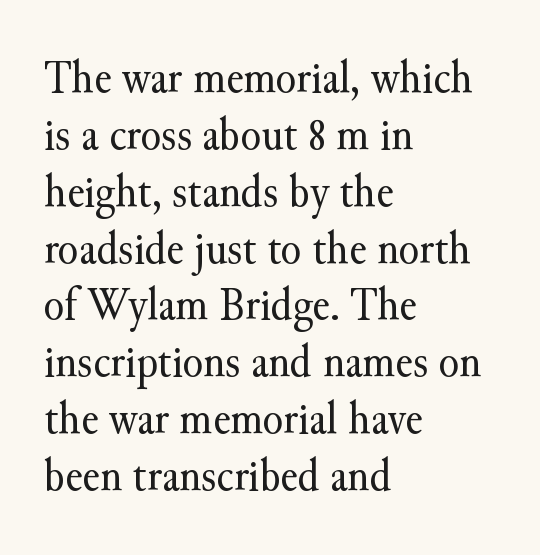
The image shows 47 px regular-weight serif type, upright; set left-aligned, line spacing 1.21x, normal letter spacing, not underlined; medium stroke contrast and a small x-height.
